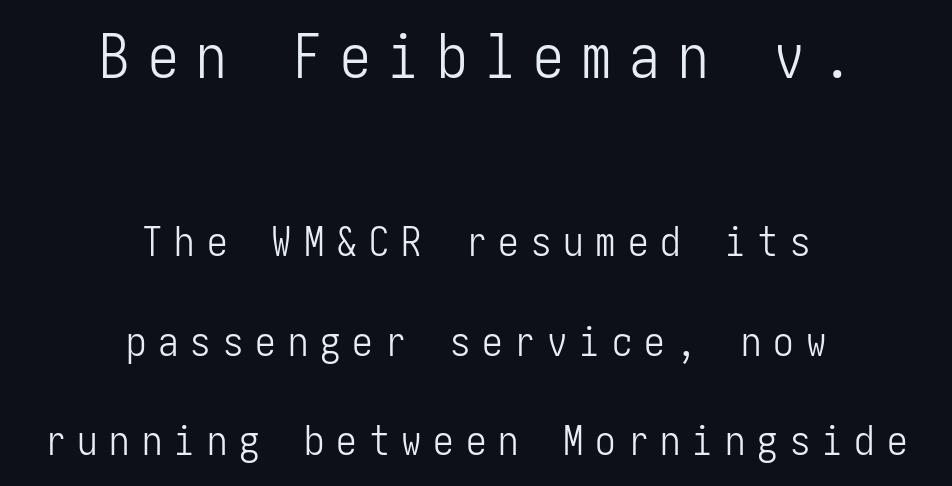
The image shows 61 px light, condensed sans-serif type, upright; set centered, loose line spacing (2.43x), unusually wide letter spacing (+0.29 em), not underlined; the first (top) block is 1.49x larger; low stroke contrast and a medium x-height.
